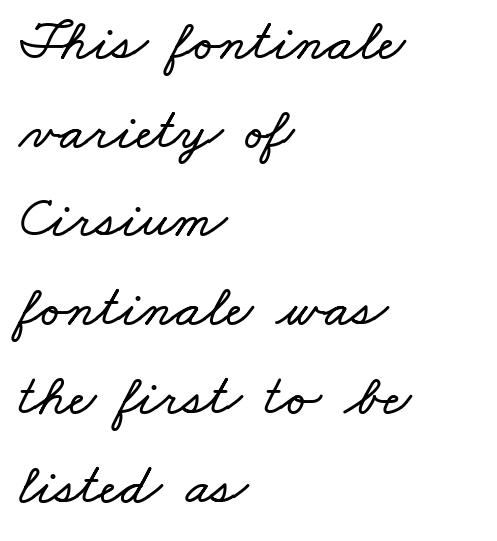
The image shows 58 px wide type; set left-aligned, normal line spacing (1.53x), normal letter spacing, not underlined; low stroke contrast and a small x-height.
